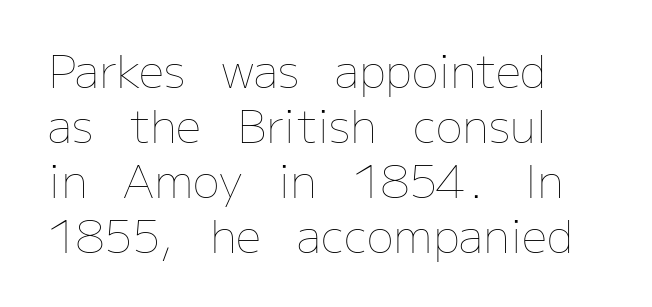
The face used here is rendered with its standard letterfit. Nope, not italic — everything's standing straight. Type without underlining. A quiet, ordinary-to-light weight characterises the typeface. Do the characters align in a grid? No, the font is proportional. The setting favours the left margin, as ordinary paragraphs usually do.
